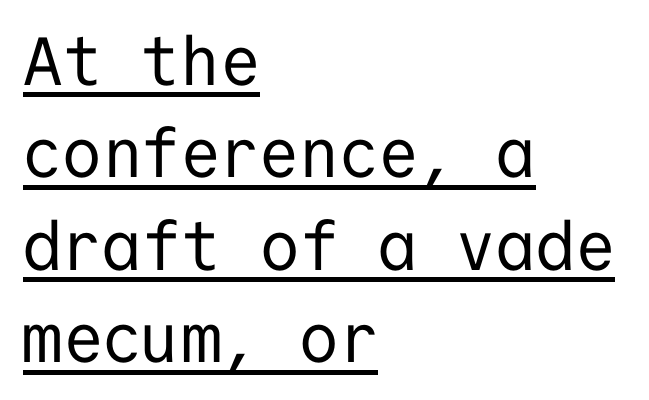
The image shows 68 px regular-weight sans-serif type, upright, monospaced; set left-aligned, normal line spacing (1.36x), normal letter spacing, underlined; low stroke contrast and a medium x-height.
